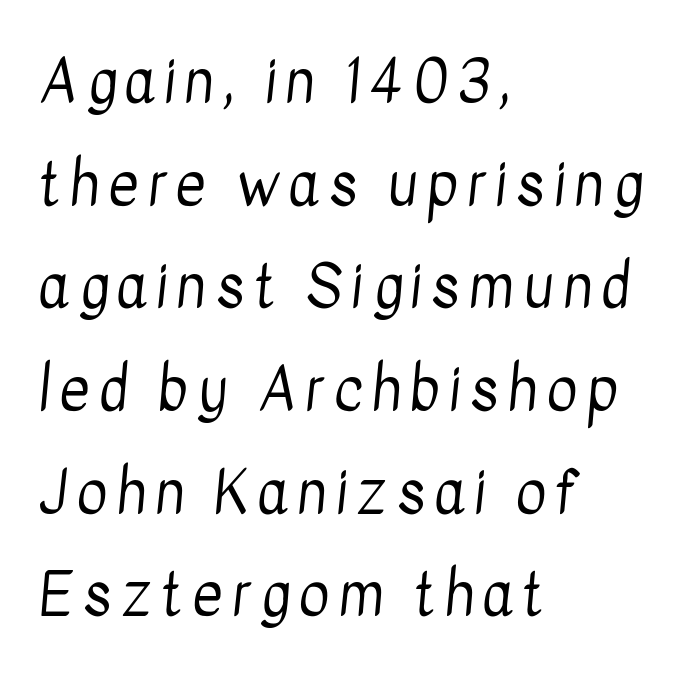
The image shows 59 px regular-weight, condensed sans-serif type; set left-aligned, line spacing 1.74x, not underlined; low stroke contrast and a medium x-height.
